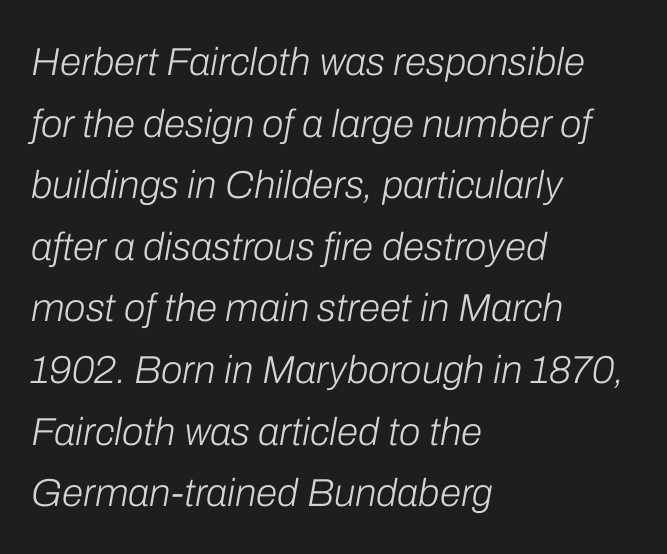
The image shows 39 px light type, italic (leaning right); set left-aligned, normal line spacing (1.58x), normal letter spacing, not underlined; low stroke contrast and a medium x-height.
